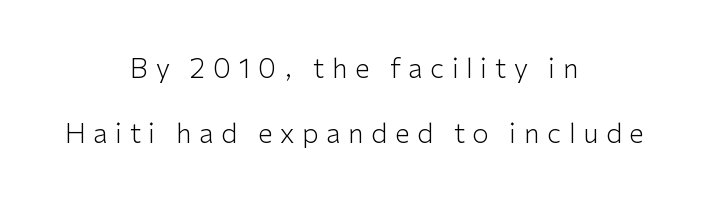
{"italic": "no", "bold": "no", "underline": "no", "align": "center", "line_spacing": "loose", "line_spacing_ratio": 2.41, "letter_spacing": "wide", "letter_spacing_em": 0.28, "glyph_px": 27}
